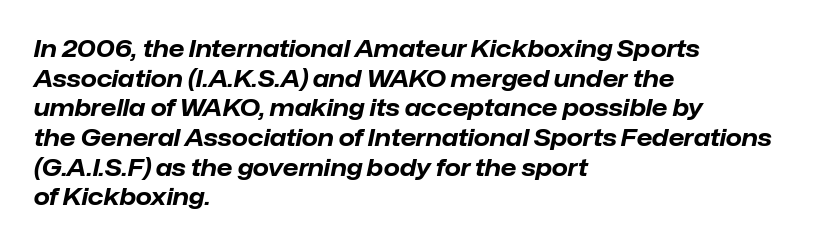
{"italic": "yes", "lean": "right", "slant_degrees": 12, "bold": "yes", "underline": "no", "align": "left", "line_spacing": "normal", "line_spacing_ratio": 1.29, "letter_spacing": "normal", "letter_spacing_em": 0.0, "glyph_px": 23}
